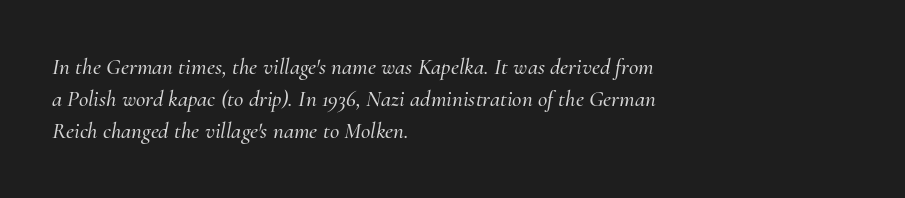
Q: Is the text italic (slanted)? A: Yes, it leans right by about 10 degrees.
Q: Is the text underlined? A: No.
Q: How is the paragraph aligned? A: Left-aligned.
Q: Is the spacing between letters normal or unusually wide? A: Normal.
Q: Is the spacing between lines tight, normal or loose? A: Normal.
